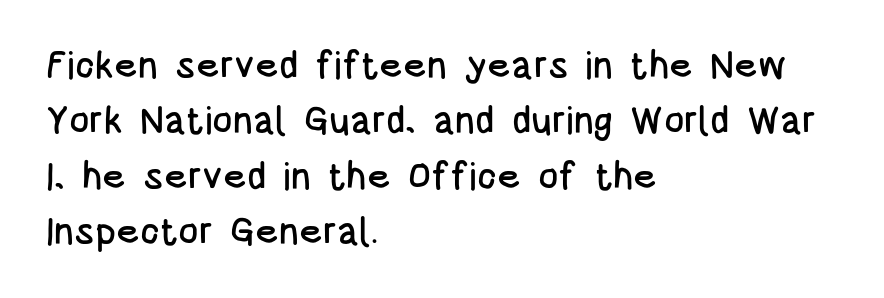
The image shows 38 px condensed sans-serif type, upright; set left-aligned, normal line spacing (1.46x), normal letter spacing, not underlined; low stroke contrast and a large x-height.
